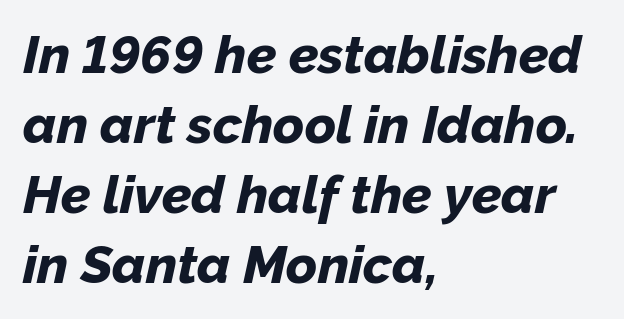
{"italic": "yes", "lean": "right", "slant_degrees": 12, "bold": "yes", "weight": "bold", "width": "normal", "stroke_contrast": "low", "x_height": "medium", "monospaced": "no", "underline": "no", "align": "left", "line_spacing": "normal", "line_spacing_ratio": 1.32, "letter_spacing": "normal", "letter_spacing_em": 0.0, "glyph_px": 53}
